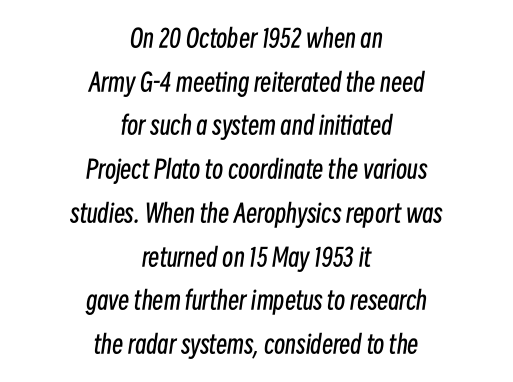
{"italic": "yes", "lean": "right", "slant_degrees": 8, "bold": "no", "underline": "no", "align": "center", "line_spacing_ratio": 1.75, "letter_spacing": "normal", "letter_spacing_em": 0.0, "glyph_px": 25}
